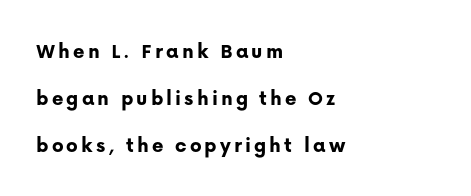
The image shows 22 px bold type, upright; set left-aligned, loose line spacing (2.13x), not underlined.
